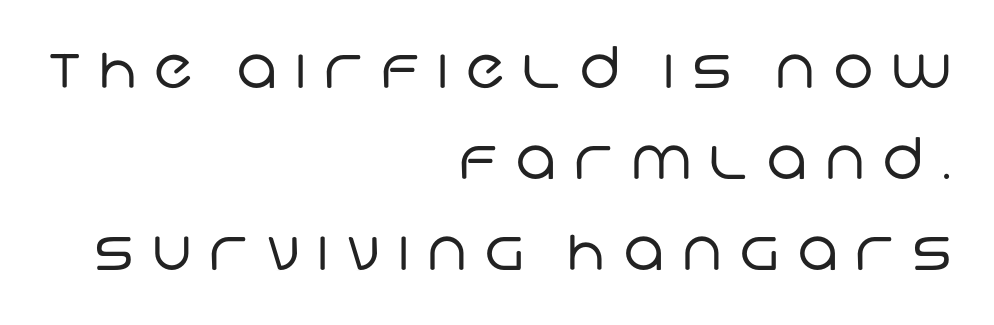
{"serif": "no", "bold": "no", "weight": "regular", "width": "normal", "stroke_contrast": "low", "x_height": "large", "monospaced": "no", "underline": "no", "align": "right", "line_spacing": "normal", "line_spacing_ratio": 1.6, "letter_spacing": "wide", "letter_spacing_em": 0.31, "glyph_px": 57}
